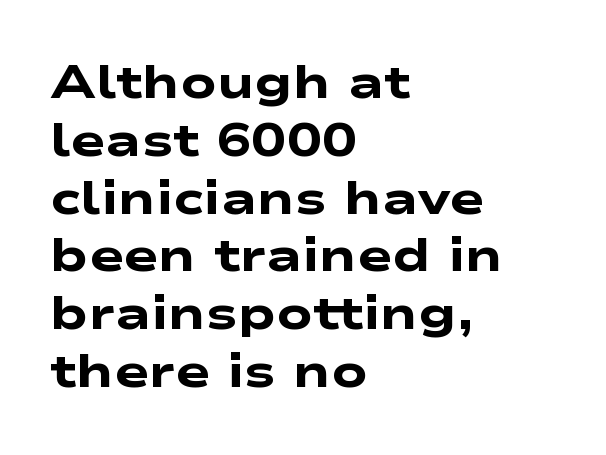
You could call the tracking neutral — neither tight nor loose. No feet cap the strokes, marking this as sans-serif type. A bare baseline throughout the passage. Bold? Absolutely — the strokes are thick and heavy. Do the characters align in a grid? No, the font is proportional. The typesetter chose a ragged-right arrangement here.
